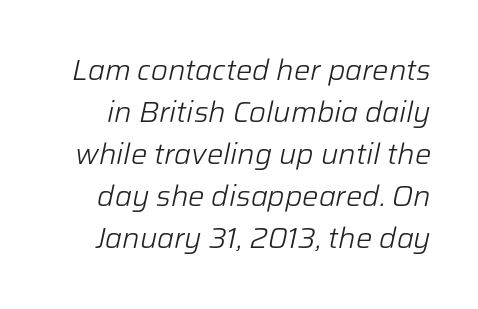
{"italic": "yes", "lean": "right", "slant_degrees": 12, "bold": "no", "weight": "light", "width": "normal", "stroke_contrast": "low", "x_height": "medium", "monospaced": "no", "underline": "no", "line_spacing": "normal", "line_spacing_ratio": 1.45, "letter_spacing": "normal", "letter_spacing_em": 0.0, "glyph_px": 29}
